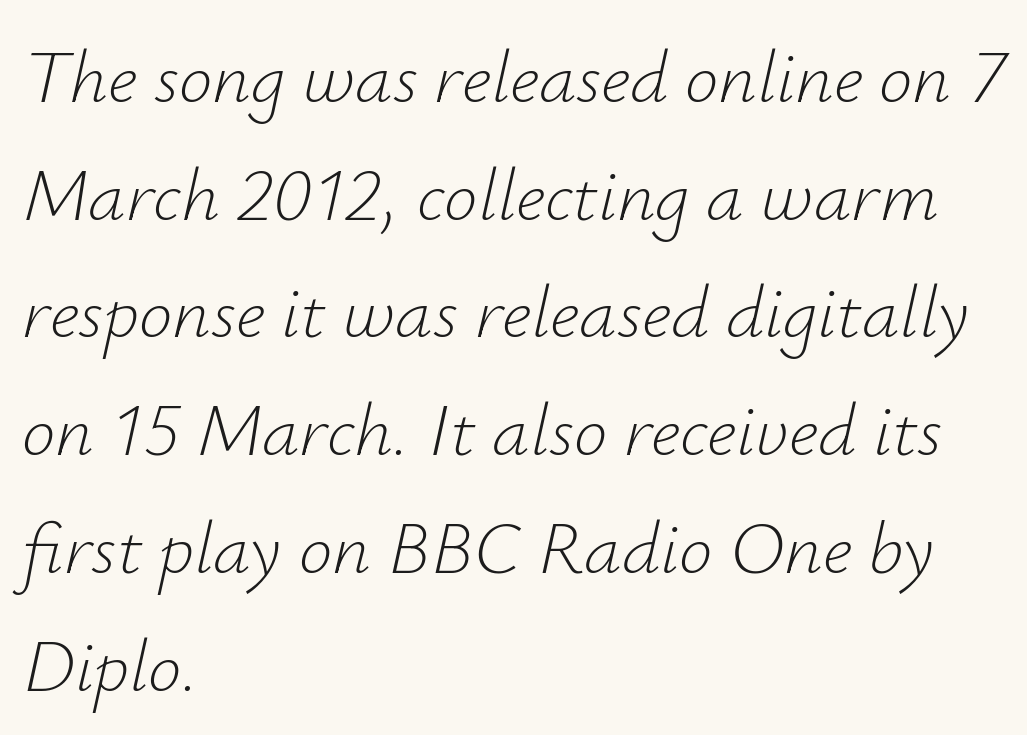
{"italic": "yes", "lean": "right", "slant_degrees": 12, "bold": "no", "weight": "light", "width": "normal", "stroke_contrast": "low", "x_height": "small", "monospaced": "no", "underline": "no", "align": "left", "line_spacing": "normal", "line_spacing_ratio": 1.57, "letter_spacing": "normal", "letter_spacing_em": 0.0, "glyph_px": 75}
